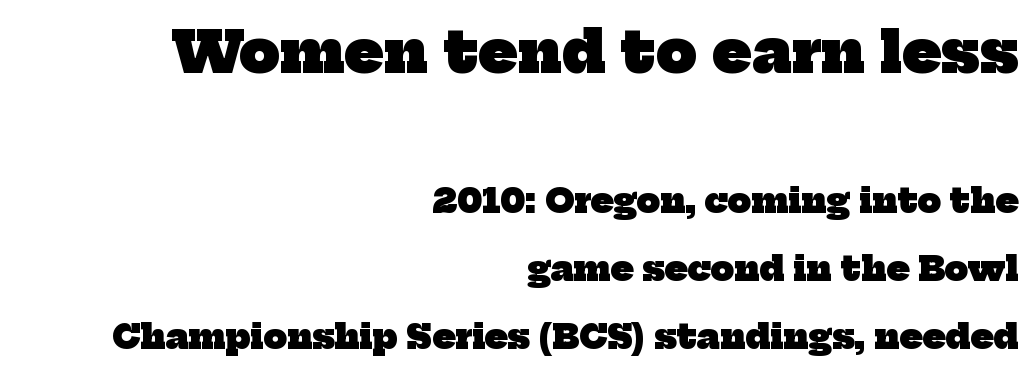
The image shows 57 px heavy serif type; set right-aligned, loose line spacing (2.07x), normal letter spacing, not underlined; the first (top) block is 1.73x larger; low stroke contrast and a medium x-height.
